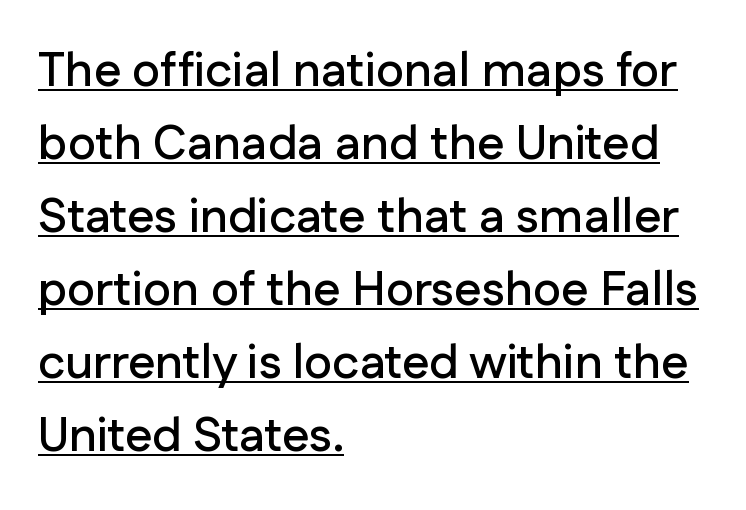
{"serif": "no", "italic": "no", "width": "normal", "stroke_contrast": "low", "x_height": "medium", "monospaced": "no", "underline": "yes", "align": "left", "line_spacing": "normal", "line_spacing_ratio": 1.52, "letter_spacing": "normal", "letter_spacing_em": 0.0, "glyph_px": 48}
